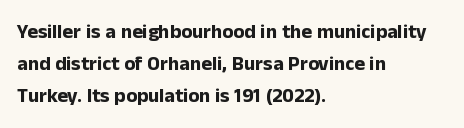
The passage shown is emphatically bold. Clear beneath every line of the passage. Characters remain perfectly vertical along every line. These lines sit exactly where default settings would place them. The horizontal fit of the characters is conventional and even. Each line starts at the same left margin while the right side varies.
